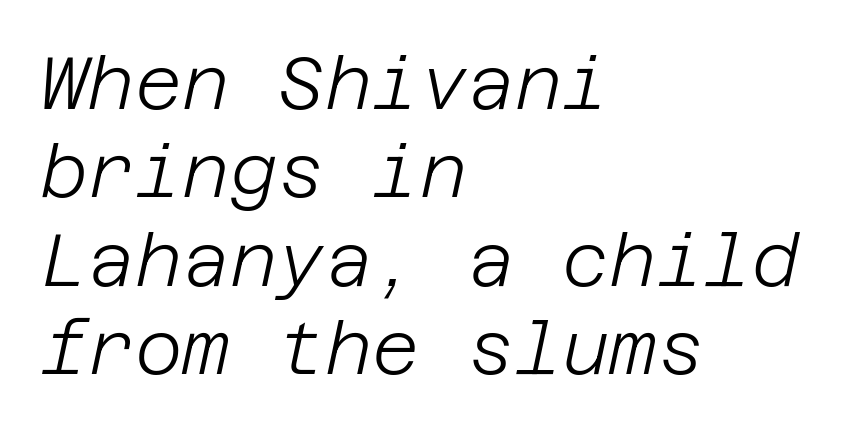
The image shows 73 px light type, italic (leaning right); set left-aligned, line spacing 1.21x, normal letter spacing, not underlined; low stroke contrast and a large x-height.
